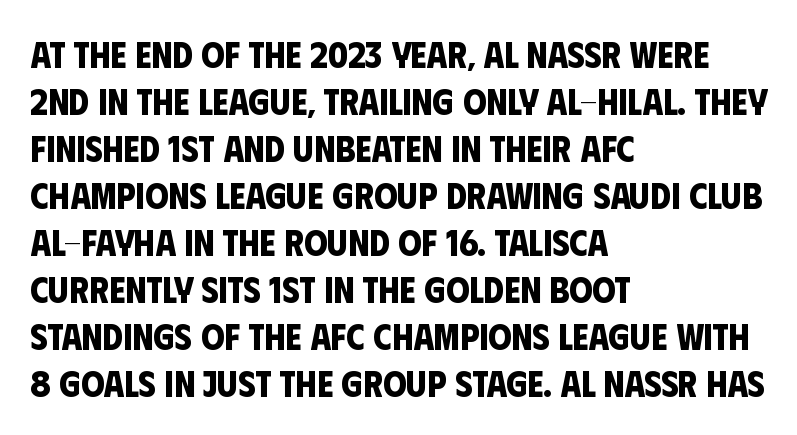
{"serif": "no", "bold": "yes", "weight": "bold", "width": "condensed", "stroke_contrast": "low", "x_height": "large", "monospaced": "no", "underline": "no", "align": "left", "line_spacing": "normal", "line_spacing_ratio": 1.27, "letter_spacing": "normal", "letter_spacing_em": 0.0, "glyph_px": 37}
